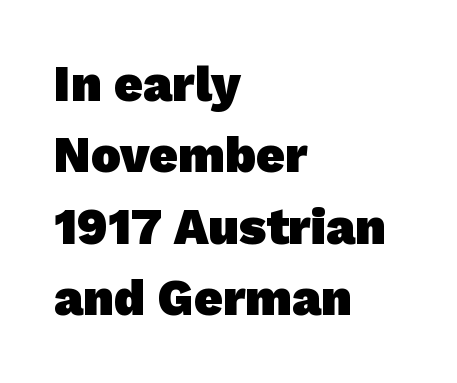
Q: Is the text bold? A: Yes.
Q: Is the typeface a serif or a sans-serif typeface? A: Sans-serif.
Q: Is the text underlined? A: No.
Q: How is the paragraph aligned? A: Left-aligned.
Q: Is the spacing between letters normal or unusually wide? A: Normal.
Q: Is the spacing between lines tight, normal or loose? A: Normal.
Q: Width (condensed, normal, or wide)? A: Normal.
Q: Stroke contrast? A: Low.
Q: x-height? A: Medium.
Q: Monospaced? A: No.
